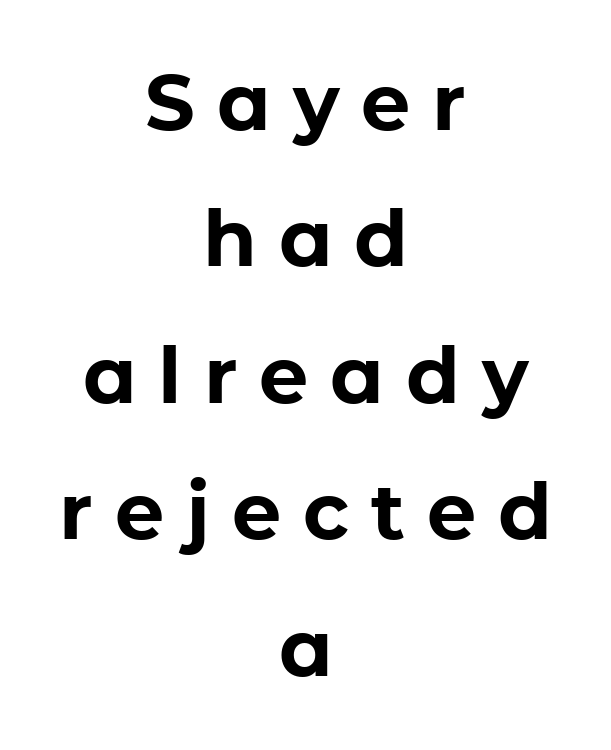
Grotesque or geometric, the face here clearly has no serifs. Emphasis by weight is at full strength: bold. Leftover space on each line is divided equally before and after the words. Observe the wide spacing: letters keep a clear distance from each other.
